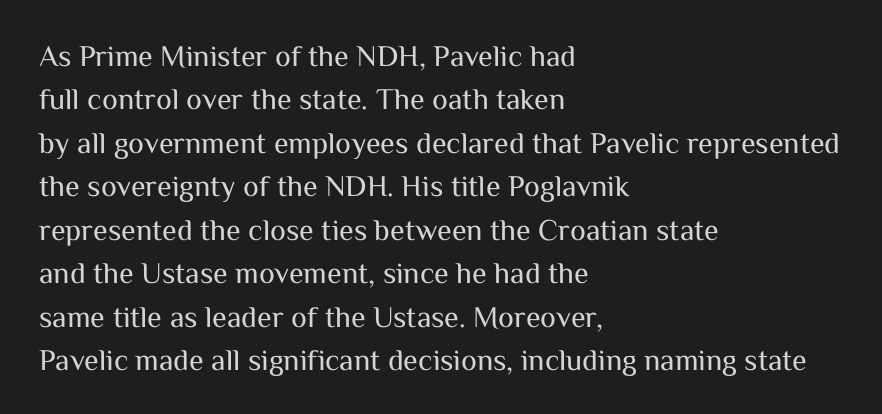
{"serif": "no", "italic": "no", "bold": "no", "weight": "regular", "width": "normal", "stroke_contrast": "medium", "x_height": "medium", "monospaced": "no", "underline": "no", "align": "left", "line_spacing": "normal", "line_spacing_ratio": 1.45, "letter_spacing": "normal", "letter_spacing_em": 0.0, "glyph_px": 30}
